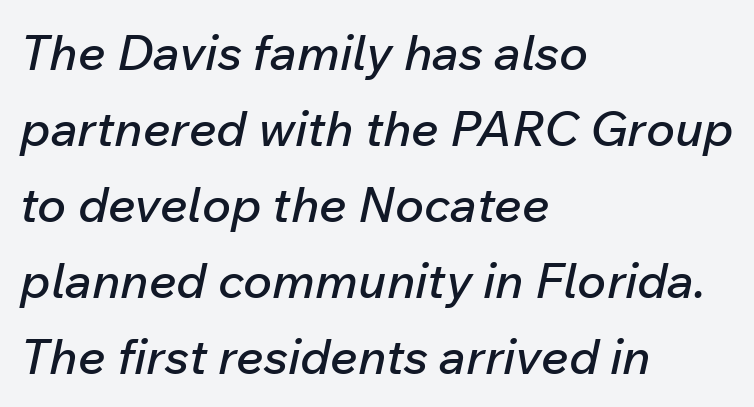
{"italic": "yes", "lean": "right", "slant_degrees": 12, "width": "normal", "stroke_contrast": "low", "x_height": "medium", "monospaced": "no", "underline": "no", "align": "left", "line_spacing": "normal", "line_spacing_ratio": 1.55, "letter_spacing": "normal", "letter_spacing_em": 0.0, "glyph_px": 49}
